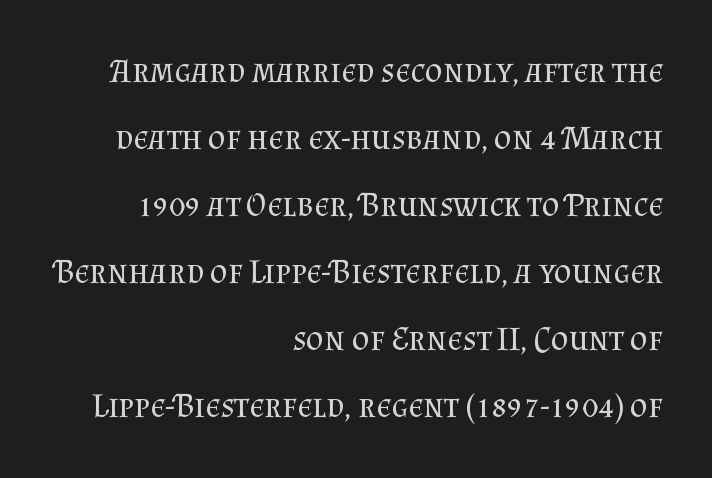
The image shows 34 px regular-weight serif type, upright; set right-aligned, loose line spacing (1.97x), normal letter spacing, not underlined; medium stroke contrast and a small x-height.
